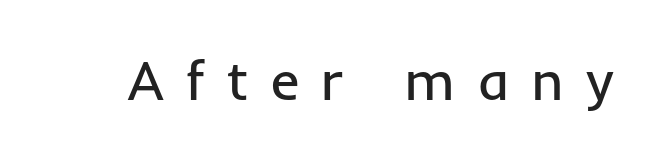
Someone cranked the tracking dial way up on this one. Has an underline been added? It has not. No italicization has been applied; the sample stays upright. You could not count columns in this text — the font is proportionally spaced. No extra ink here — the face is not bold.
